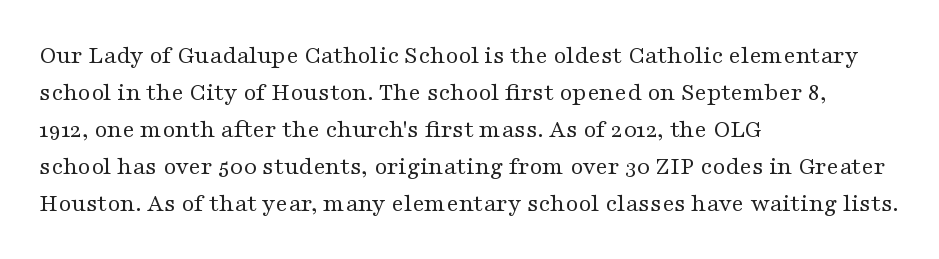
Rule under the text: the space is simply empty. The tracking reads as untouched default to a designer's eye. Compared with a typical body face, this is equally light or lighter still. A student would call this left alignment; a typographer would say flush left, rag right. The rows are spaced the way most documents space them.
